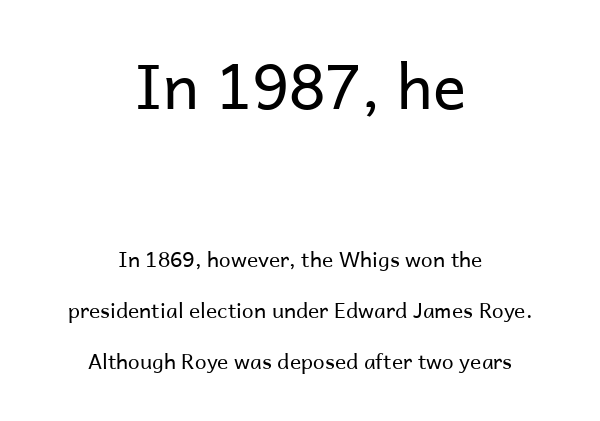
The passage shown begins with its larger block and ends with its smaller one. The passage shown is typeset with a sans-serif family. The vertical gap from one line to the next is large. Does the lettering tilt? It doesn't — this is upright. Character widths vary here, with narrow letters taking less room than wide ones. Neither beginnings nor endings align; midpoints do.
